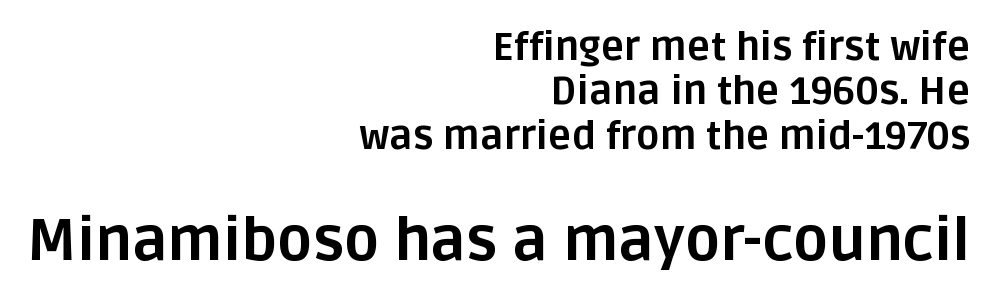
{"serif": "no", "italic": "no", "bold": "yes", "weight": "bold", "width": "normal", "stroke_contrast": "low", "x_height": "large", "monospaced": "no", "underline": "no", "align": "right", "line_spacing": "tight", "line_spacing_ratio": 1.14, "letter_spacing": "normal", "letter_spacing_em": 0.0, "larger_block": "second", "size_ratio": 1.51, "glyph_px": 59}
